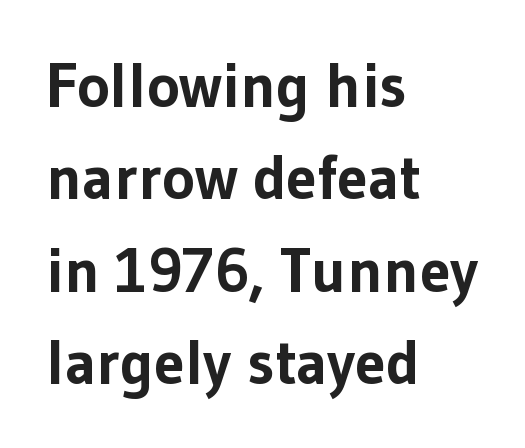
Posture: straight, roman, zero tilt. To sum up the face: it is a sans, with no serifs. Proportional: the letters do not fall into vertical columns. Line starts are locked; line ends wander.
